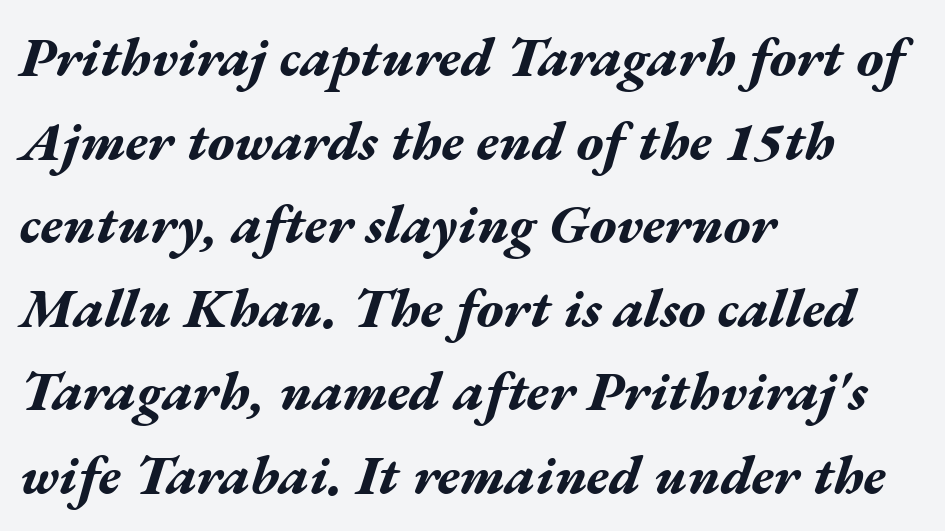
Q: Is the text bold? A: Yes.
Q: Is the text italic (slanted)? A: Yes, it leans right by about 17 degrees.
Q: Is the text underlined? A: No.
Q: How is the paragraph aligned? A: Left-aligned.
Q: Is the spacing between letters normal or unusually wide? A: Normal.
Q: Is the spacing between lines tight, normal or loose? A: Normal.
Q: Width (condensed, normal, or wide)? A: Wide.
Q: Stroke contrast? A: Medium.
Q: x-height? A: Medium.
Q: Monospaced? A: No.
